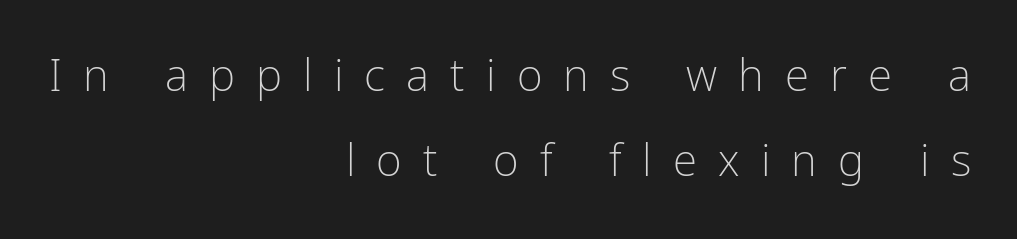
Is this a fixed-width face? No — the glyphs have proportional, varying widths. Posture: straight, roman, zero tilt. In terms of letterspacing, this is a distinctly airy, spread setting. Honestly, the rows look like they've been pulled way apart.
